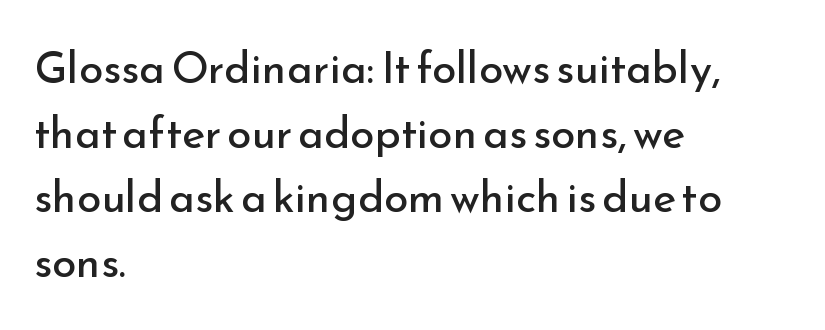
Q: Is the text bold? A: No.
Q: Is the text italic (slanted)? A: No, it is upright.
Q: Is the typeface a serif or a sans-serif typeface? A: Sans-serif.
Q: Is the text underlined? A: No.
Q: How is the paragraph aligned? A: Left-aligned.
Q: Is the spacing between letters normal or unusually wide? A: Normal.
Q: Is the spacing between lines tight, normal or loose? A: Normal.
Q: Width (condensed, normal, or wide)? A: Normal.
Q: Stroke contrast? A: Low.
Q: x-height? A: Small.
Q: Monospaced? A: No.
